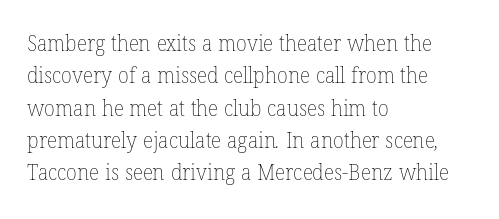
The image shows 22 px text type; set left-aligned, normal line spacing (1.47x), normal letter spacing, not underlined.
